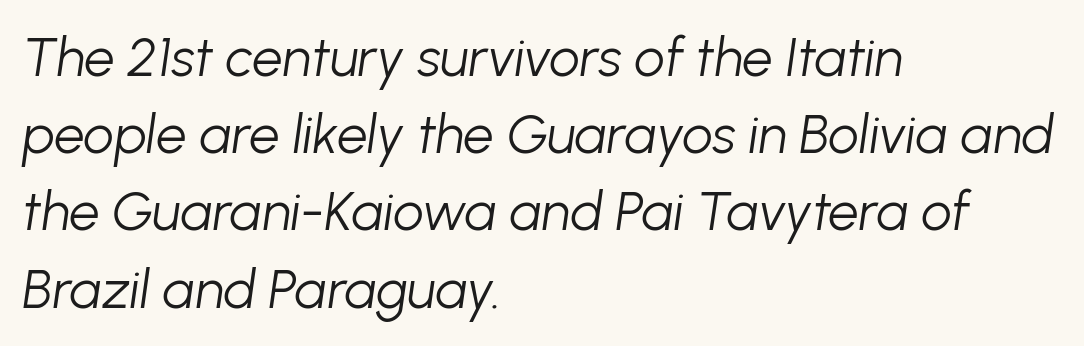
Q: Is the text bold? A: No.
Q: Is the text italic (slanted)? A: Yes, it leans right by about 8 degrees.
Q: Is the text underlined? A: No.
Q: How is the paragraph aligned? A: Left-aligned.
Q: Is the spacing between letters normal or unusually wide? A: Normal.
Q: Is the spacing between lines tight, normal or loose? A: Normal.
Q: Width (condensed, normal, or wide)? A: Normal.
Q: Stroke contrast? A: Low.
Q: x-height? A: Medium.
Q: Monospaced? A: No.
